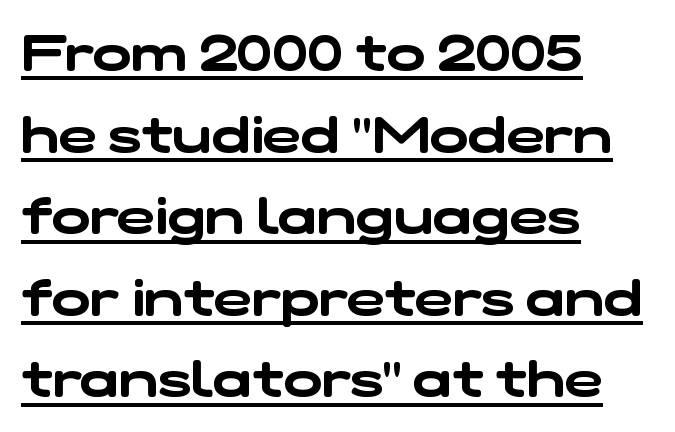
The image shows 51 px wide sans-serif type; set left-aligned, normal line spacing (1.6x), normal letter spacing, underlined; low stroke contrast and a medium x-height.
